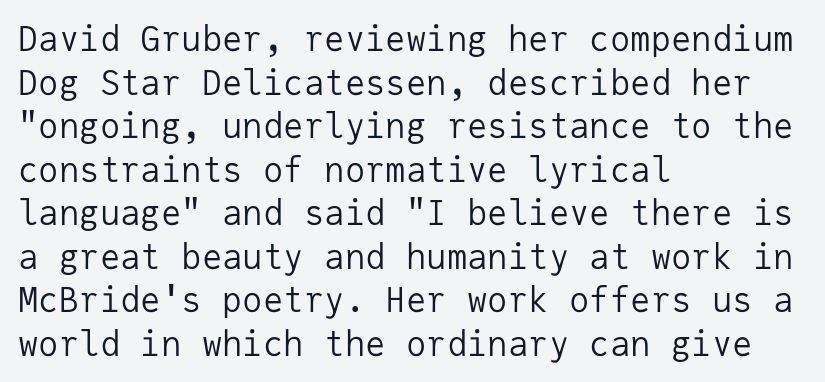
{"serif": "no", "italic": "no", "bold": "no", "weight": "regular", "width": "normal", "stroke_contrast": "low", "x_height": "medium", "monospaced": "yes", "underline": "no", "align": "left", "line_spacing": "normal", "line_spacing_ratio": 1.28, "letter_spacing": "normal", "letter_spacing_em": 0.0, "glyph_px": 34}
